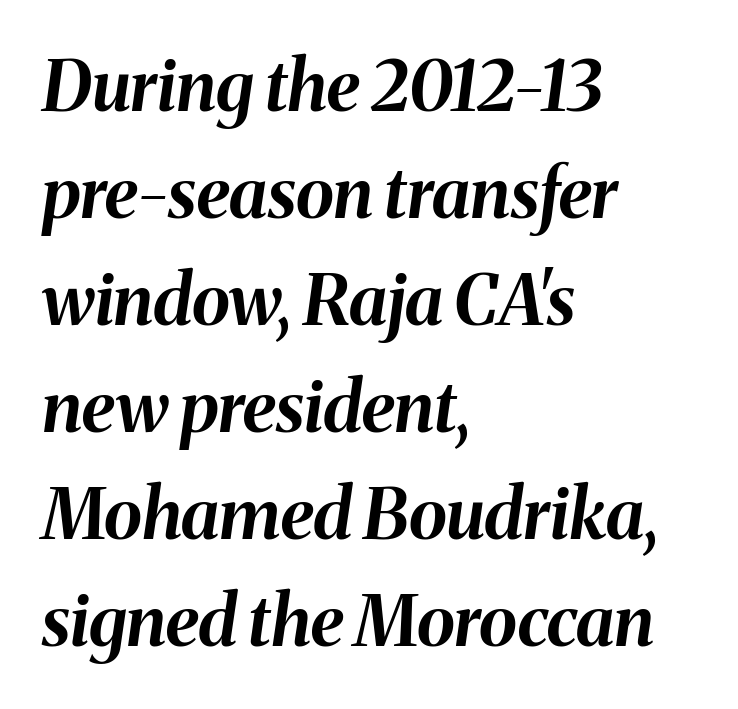
{"italic": "yes", "lean": "right", "slant_degrees": 8, "bold": "yes", "weight": "bold", "width": "normal", "stroke_contrast": "medium", "x_height": "medium", "monospaced": "no", "underline": "no", "align": "left", "line_spacing": "normal", "line_spacing_ratio": 1.53, "letter_spacing": "normal", "letter_spacing_em": 0.0, "glyph_px": 70}
